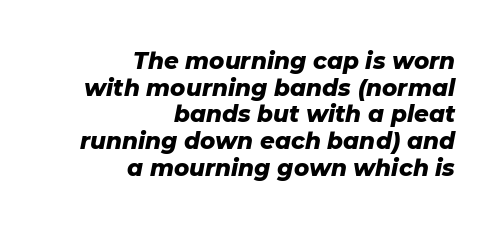
Beneath every word, the page is bare. Is the block centered? No — it sits flush against the right margin. On the weight axis this lands at bold, roughly 700. Spacing between characters is what you'd get straight out of the box.
